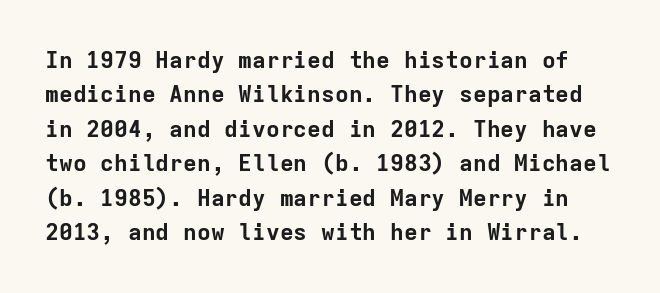
Q: Is the text bold? A: Yes.
Q: Is the text italic (slanted)? A: No, it is upright.
Q: Is the text underlined? A: No.
Q: Is the spacing between letters normal or unusually wide? A: Normal.
Q: Is the spacing between lines tight, normal or loose? A: Normal.
